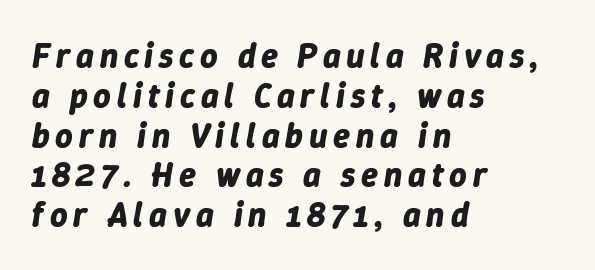
{"italic": "yes", "lean": "right", "slant_degrees": 9, "bold": "yes", "weight": "bold", "width": "normal", "stroke_contrast": "low", "x_height": "medium", "monospaced": "no", "underline": "no", "align": "left", "line_spacing_ratio": 1.17, "glyph_px": 34}
